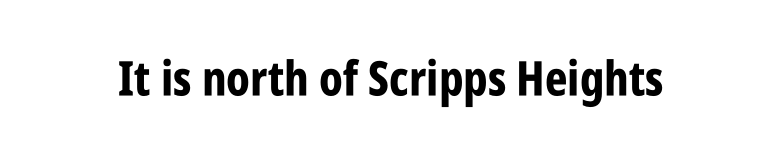
{"serif": "no", "italic": "no", "bold": "yes", "weight": "bold", "width": "condensed", "stroke_contrast": "low", "x_height": "large", "monospaced": "no", "underline": "no", "letter_spacing": "normal", "letter_spacing_em": 0.0, "glyph_px": 48}
